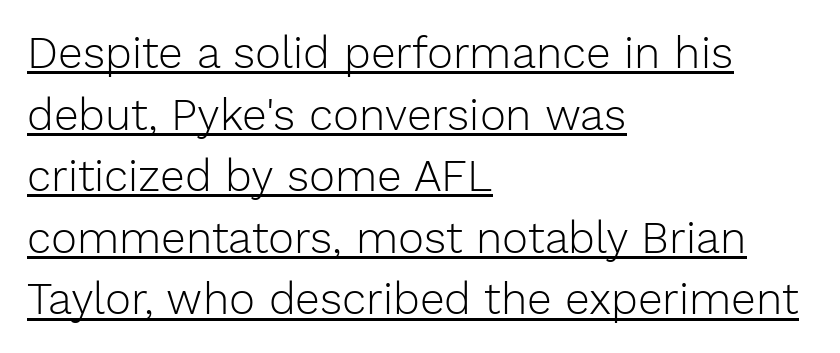
The image shows 44 px light sans-serif type, upright; set left-aligned, normal line spacing (1.4x), normal letter spacing, underlined; low stroke contrast and a medium x-height.
